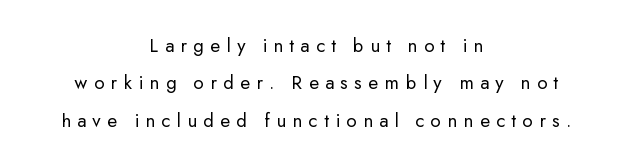
Q: Is the text bold? A: No.
Q: Is the text italic (slanted)? A: No, it is upright.
Q: Is the text underlined? A: No.
Q: How is the paragraph aligned? A: Centered.
Q: Is the spacing between letters normal or unusually wide? A: Unusually wide.
